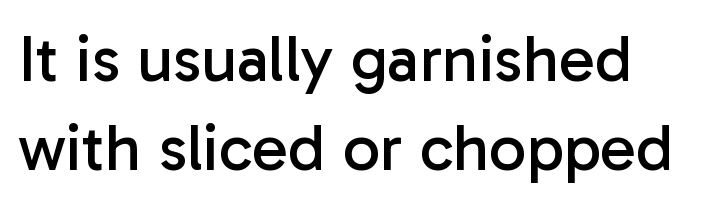
The image shows 66 px regular-weight sans-serif type, upright; set left-aligned, normal line spacing (1.35x), normal letter spacing, not underlined; low stroke contrast and a medium x-height.
